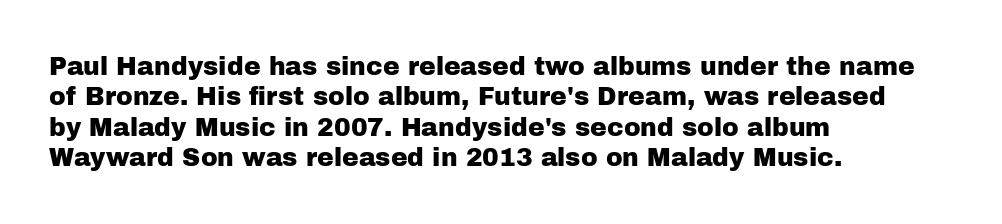
The image shows 25 px text type, upright; set left-aligned, line spacing 1.22x, normal letter spacing, not underlined.
